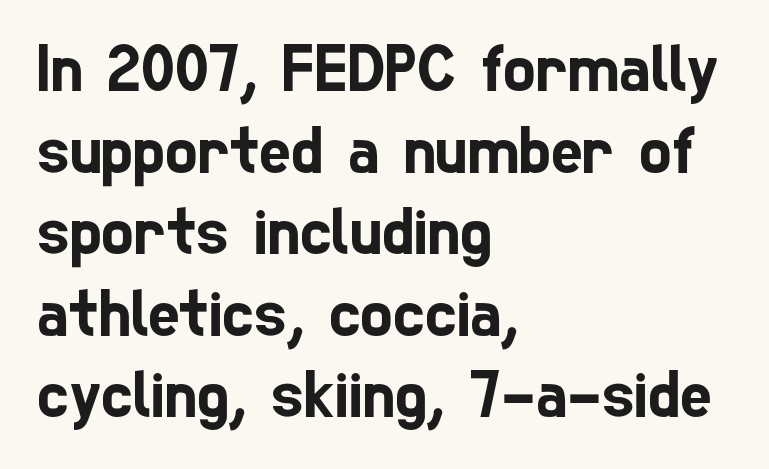
Spacing verdict: proportional, widths tailored to each character. Type without underlining. Is the letter spacing exaggerated? No — it looks like the ordinary default. Stroke terminals: plain, sans-serif. The typesetter chose a ragged-right arrangement here.
